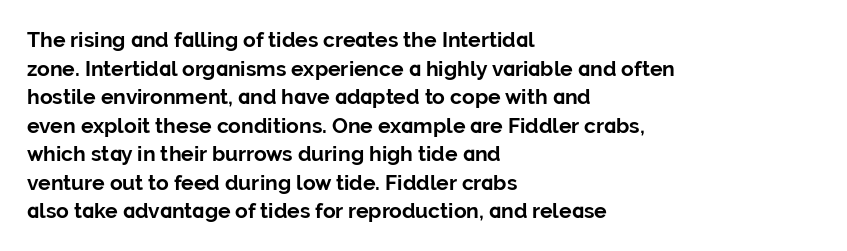
Q: Is the text bold? A: Yes.
Q: Is the text italic (slanted)? A: No, it is upright.
Q: Is the text underlined? A: No.
Q: How is the paragraph aligned? A: Left-aligned.
Q: Is the spacing between letters normal or unusually wide? A: Normal.
Q: Is the spacing between lines tight, normal or loose? A: Normal.
